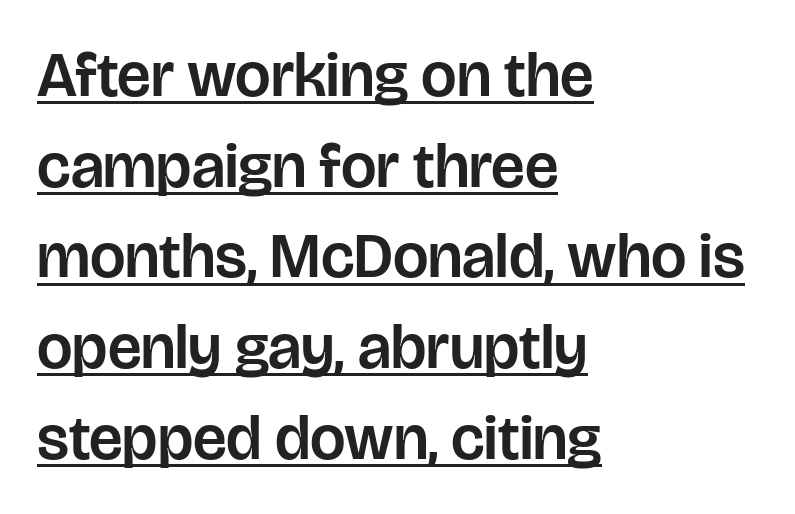
{"serif": "no", "italic": "no", "width": "normal", "stroke_contrast": "low", "x_height": "large", "monospaced": "no", "underline": "yes", "align": "left", "line_spacing": "normal", "line_spacing_ratio": 1.44, "letter_spacing": "normal", "letter_spacing_em": 0.0, "glyph_px": 63}
